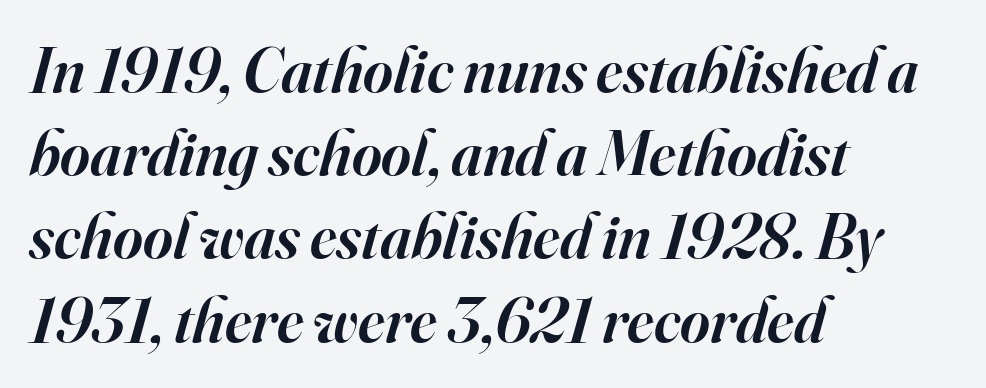
The font is running at a semibold setting, under full bold. Line starts are locked; line ends wander. Serif or sans? Serif — the stroke terminals have little feet. Bare-footed words on every line. Notice how descenders clear the ascenders below comfortably — that's standard leading.
